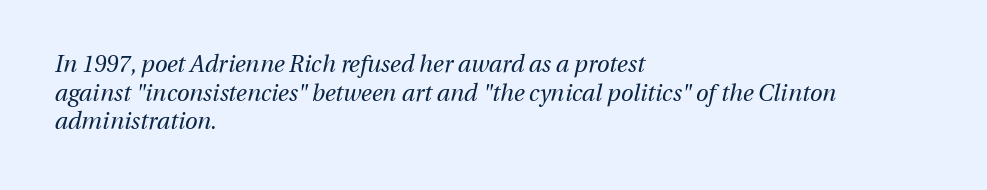
Q: Is the text bold? A: No.
Q: Is the text italic (slanted)? A: Yes, it leans right by about 13 degrees.
Q: Is the text underlined? A: No.
Q: How is the paragraph aligned? A: Left-aligned.
Q: Is the spacing between letters normal or unusually wide? A: Normal.
Q: Is the spacing between lines tight, normal or loose? A: Normal.
